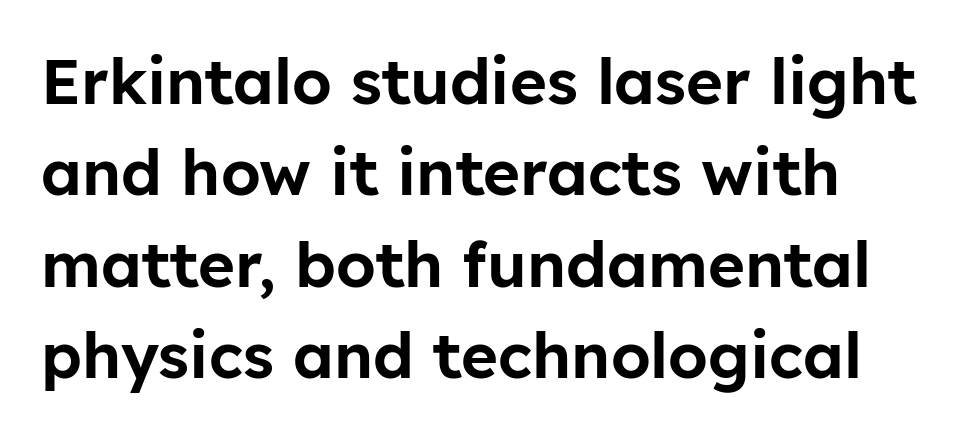
The passage shown stacks its lines at a standard gap. The rendering uses natural spacing where letterforms have individual widths. Ordinary non-slanted type is in use. The face used here is a sans, in the tradition of grotesques and geometrics. The line texture is even and compact thanks to regular tracking. Letters rest on an invisible, unmarked baseline.
